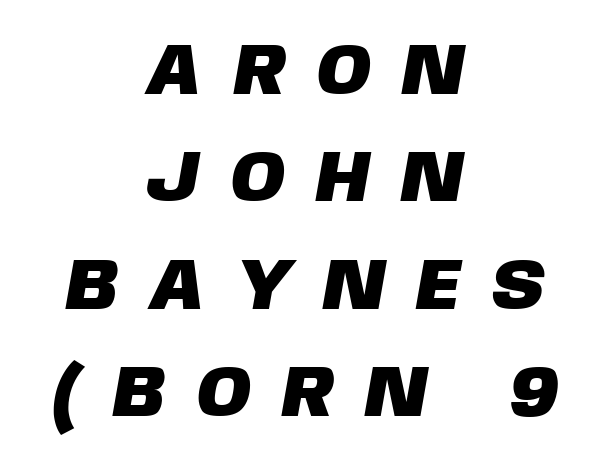
The image shows 72 px sans-serif type; set centered, normal line spacing (1.49x), unusually wide letter spacing (+0.48 em), not underlined; low stroke contrast and a large x-height.
